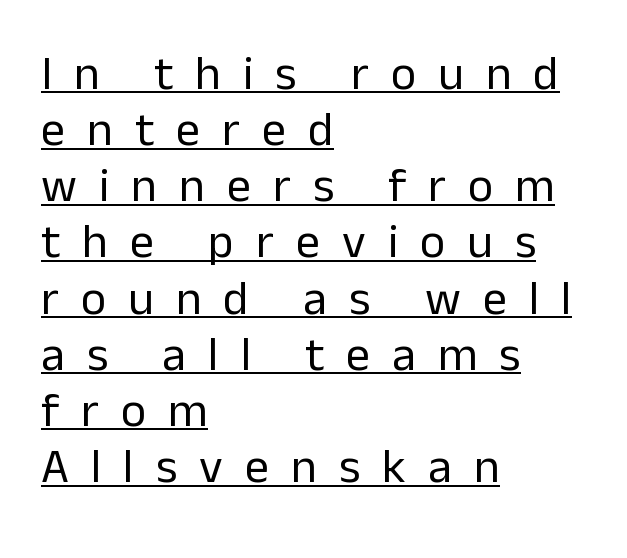
Letters have the restrained weight of plain body copy at most. What kind of face is this? One without serifs — a sans. A typographer would call this underscored text. Layout note: lines flush left. Do the characters align in a grid? No, the font is proportional.
